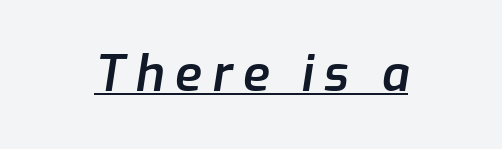
Do the characters align in a grid? No, the font is proportional. Visually the block forms a symmetrical silhouette, jagged on both flanks. On the weight axis this lands at semibold, roughly 600. Underline: present. These lines were composed using italics. Caption: expanded tracking, letters set apart.
